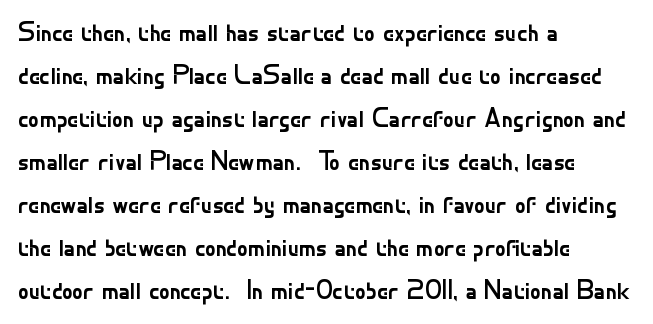
Line beginnings align vertically; line endings do not. Quick note: not italic, upright. No chunkiness to these letters — they're not bold. Default kerning and tracking; the words read as compact shapes.
